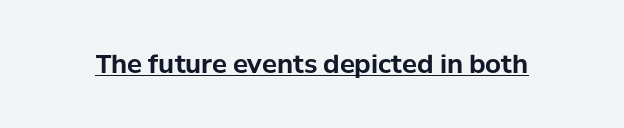
The face used here appears with an underline applied. Nope, not italic — everything's standing straight. This is heavy type, rendered in bold. Nobody touched the tracking dial on this one.
